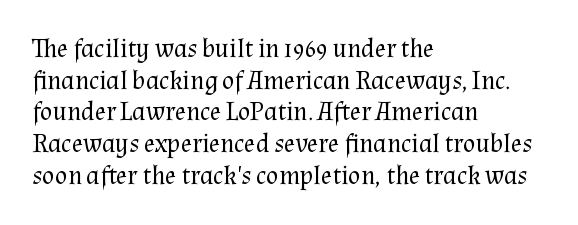
The image shows 26 px text type, upright; set left-aligned, line spacing 1.22x, normal letter spacing, not underlined.
